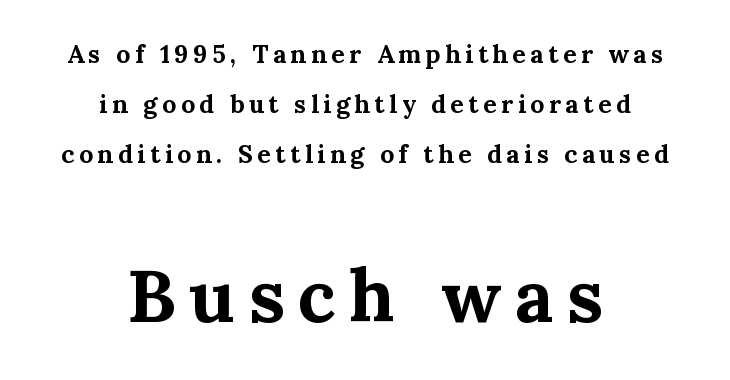
{"serif": "yes", "italic": "no", "bold": "yes", "weight": "bold", "width": "normal", "stroke_contrast": "medium", "x_height": "medium", "monospaced": "no", "underline": "no", "align": "center", "line_spacing": "loose", "line_spacing_ratio": 2.01, "larger_block": "second", "size_ratio": 2.96, "glyph_px": 74}
